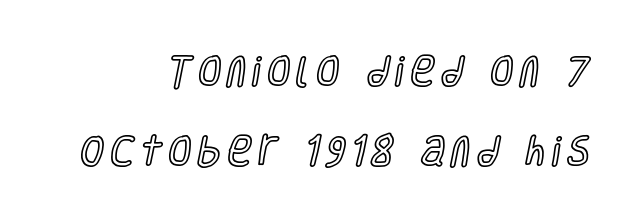
{"width": "condensed", "x_height": "large", "monospaced": "no", "underline": "no", "align": "right", "line_spacing": "loose", "line_spacing_ratio": 2.43, "letter_spacing": "wide", "letter_spacing_em": 0.2, "glyph_px": 33}
